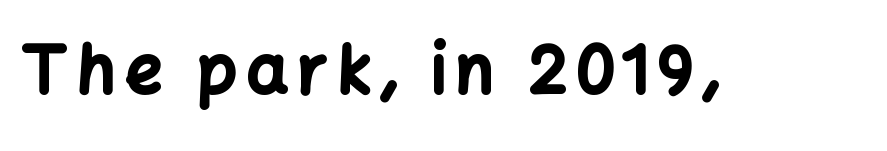
Just letters on the line, the space beneath them empty. Typographic density is high because the face is bold. These lines are rendered in a variable-pitch font. In terms of posture, this sample is upright. Note: no serifs on the glyphs.
